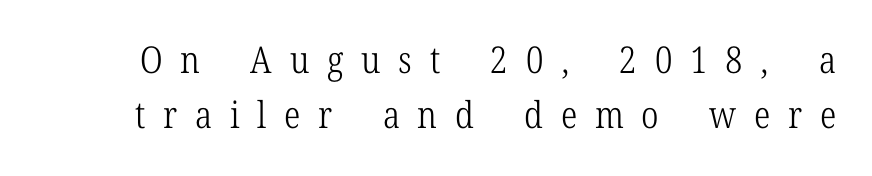
Q: Is the text bold? A: No.
Q: Is the text italic (slanted)? A: No, it is upright.
Q: Is the typeface a serif or a sans-serif typeface? A: Serif.
Q: Is the text underlined? A: No.
Q: Is the spacing between letters normal or unusually wide? A: Unusually wide.
Q: Is the spacing between lines tight, normal or loose? A: Normal.
Q: Width (condensed, normal, or wide)? A: Condensed.
Q: Stroke contrast? A: Low.
Q: x-height? A: Medium.
Q: Monospaced? A: No.
